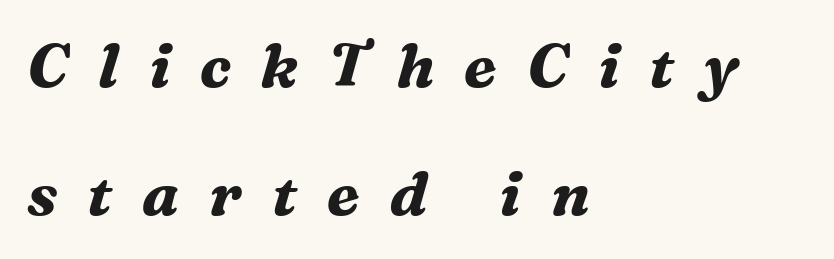
The image shows 61 px bold serif type, italic (leaning right); set left-aligned, loose line spacing (2.1x), unusually wide letter spacing (+0.49 em), not underlined; medium stroke contrast and a medium x-height.
